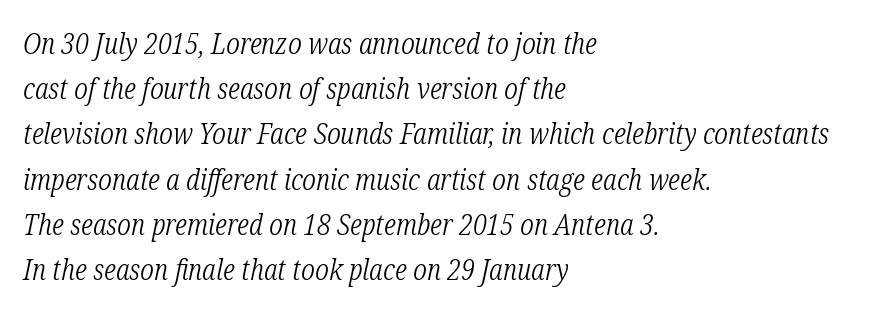
The image shows 29 px light, condensed serif type, italic (leaning right); set left-aligned, normal line spacing (1.56x), normal letter spacing, not underlined; low stroke contrast and a medium x-height.
